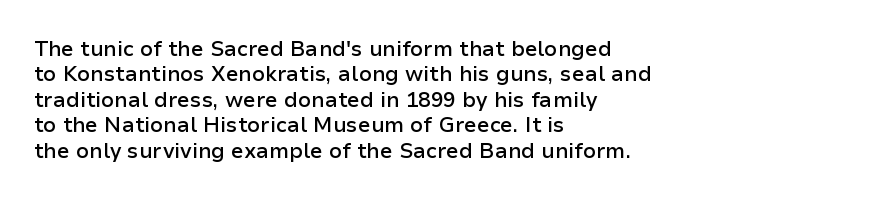
{"italic": "no", "bold": "semi", "underline": "no", "align": "left", "line_spacing_ratio": 1.21, "letter_spacing": "normal", "letter_spacing_em": 0.0, "glyph_px": 21}
